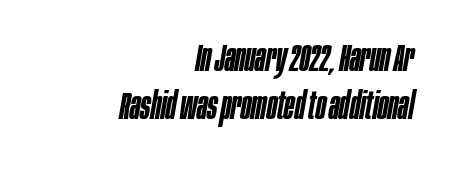
The image shows 38 px semibold, condensed type, italic (leaning right); set right-aligned, normal line spacing (1.26x), normal letter spacing, not underlined; low stroke contrast and a large x-height.
